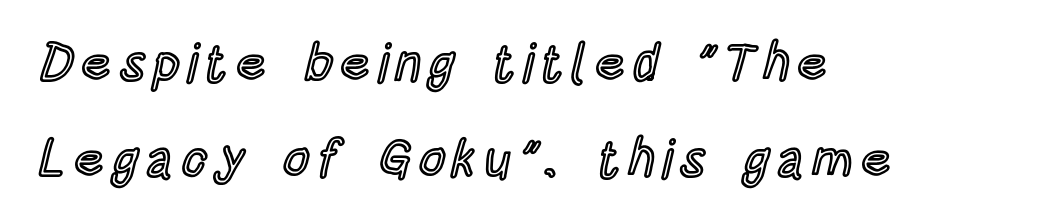
This sample has the flowing, uneven cadence of proportional lettering. Horizontally, the lines are justified to the leading edge only. Only glyphs here, with clear space below each row.
